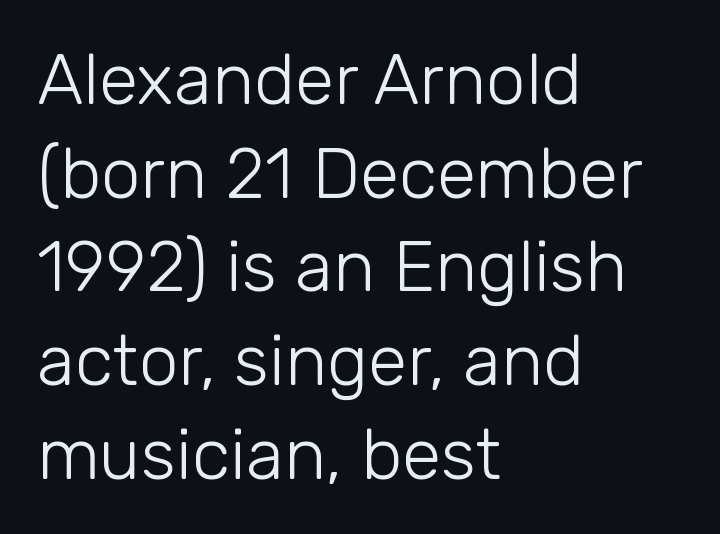
Q: Is the text bold? A: No.
Q: Is the text italic (slanted)? A: No, it is upright.
Q: Is the typeface a serif or a sans-serif typeface? A: Sans-serif.
Q: Is the text underlined? A: No.
Q: How is the paragraph aligned? A: Left-aligned.
Q: Is the spacing between letters normal or unusually wide? A: Normal.
Q: Is the spacing between lines tight, normal or loose? A: Normal.
Q: Width (condensed, normal, or wide)? A: Normal.
Q: Stroke contrast? A: Low.
Q: x-height? A: Medium.
Q: Monospaced? A: No.
